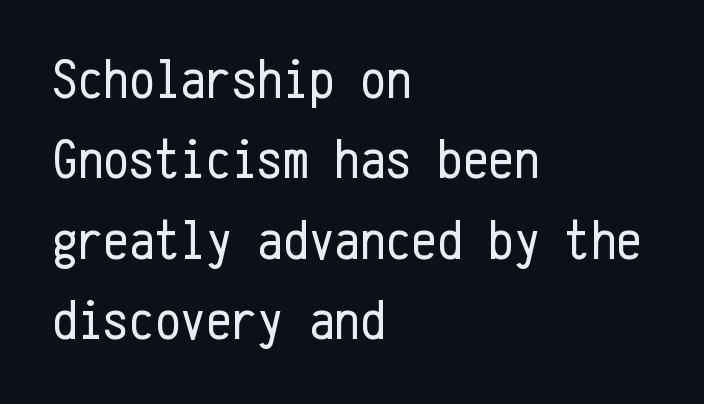
{"serif": "no", "italic": "no", "bold": "no", "weight": "regular", "width": "condensed", "stroke_contrast": "low", "x_height": "medium", "monospaced": "yes", "underline": "no", "align": "left", "line_spacing": "normal", "line_spacing_ratio": 1.41, "letter_spacing": "normal", "letter_spacing_em": 0.0, "glyph_px": 57}
